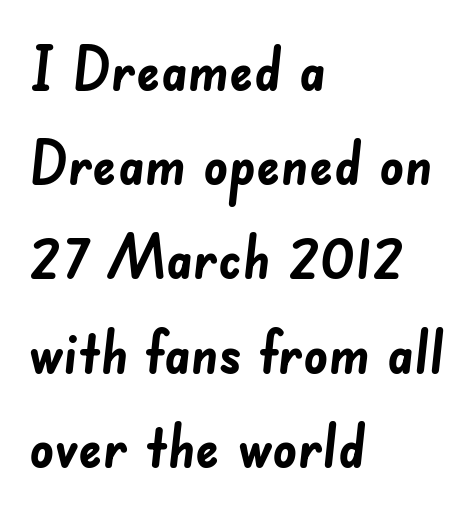
The image shows 60 px semibold sans-serif type; set left-aligned, normal line spacing (1.57x), normal letter spacing, not underlined; low stroke contrast and a small x-height.
